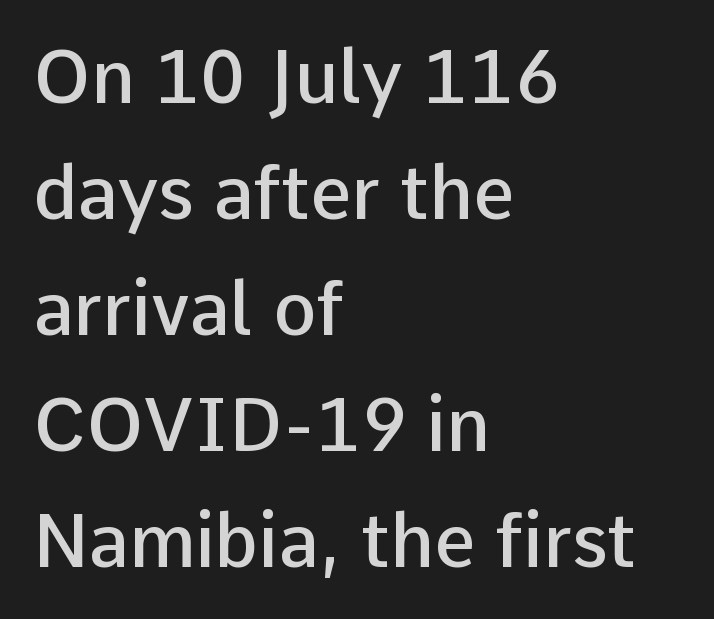
Typeset ragged right — the left edge is the straight one. Stems and bowls a touch heavier than normal — semibold. This rendering leaves character spacing at its baseline value. Every character sits straight up, as roman type does. Lines of text with bare space underneath. You could not count columns in this text — the font is proportionally spaced.
